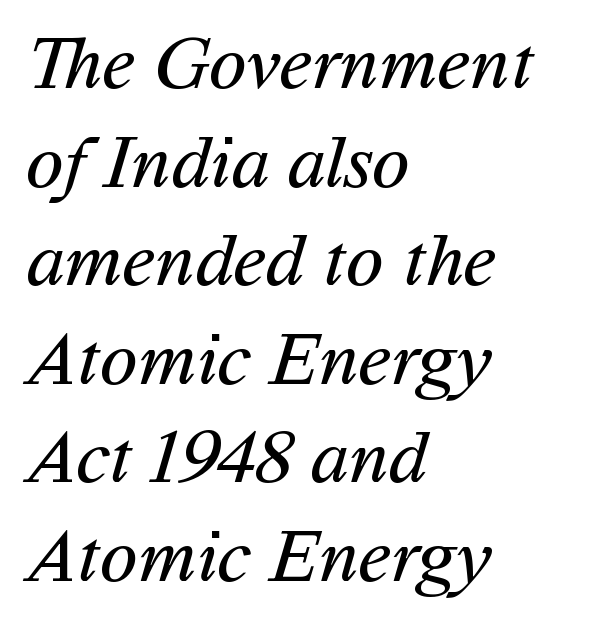
{"serif": "no", "bold": "no", "weight": "regular", "width": "normal", "stroke_contrast": "medium", "x_height": "medium", "monospaced": "no", "underline": "no", "align": "left", "line_spacing": "normal", "line_spacing_ratio": 1.28, "letter_spacing": "normal", "letter_spacing_em": 0.0, "glyph_px": 77}
